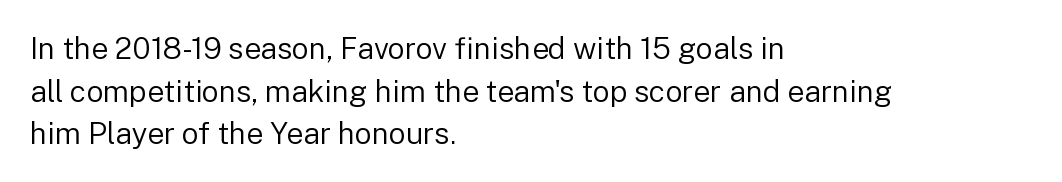
The image shows 30 px regular-weight sans-serif type, upright; set left-aligned, normal line spacing (1.42x), normal letter spacing, not underlined; low stroke contrast and a medium x-height.
